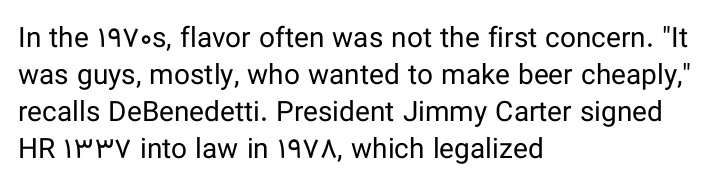
The image shows 28 px regular-weight sans-serif type, upright; set left-aligned, normal line spacing (1.32x), normal letter spacing, not underlined; low stroke contrast and a medium x-height.
